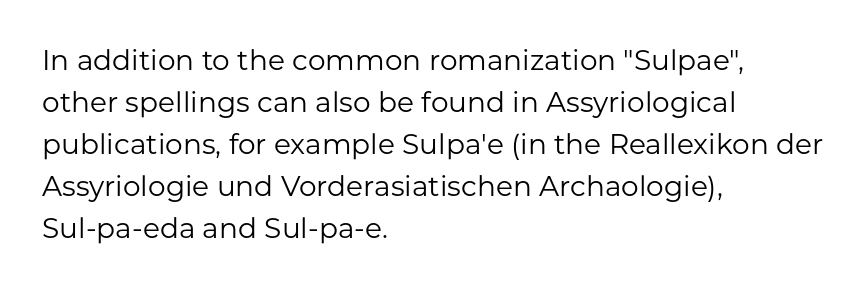
The horizontal fit of the characters is conventional and even. Unlike a traditional serif, this face leaves its strokes unadorned. You could not count columns in this text — the font is proportionally spaced. Italic? Not at all — the glyphs are vertical. The face looks like a standard text weight, possibly lighter.
